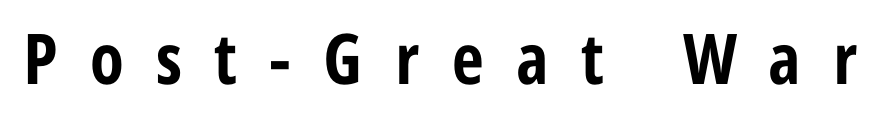
Q: Is the text bold? A: Yes.
Q: Is the text italic (slanted)? A: No, it is upright.
Q: Is the typeface a serif or a sans-serif typeface? A: Sans-serif.
Q: Is the text underlined? A: No.
Q: Is the spacing between letters normal or unusually wide? A: Unusually wide.
Q: Width (condensed, normal, or wide)? A: Condensed.
Q: Stroke contrast? A: Low.
Q: x-height? A: Medium.
Q: Monospaced? A: No.
